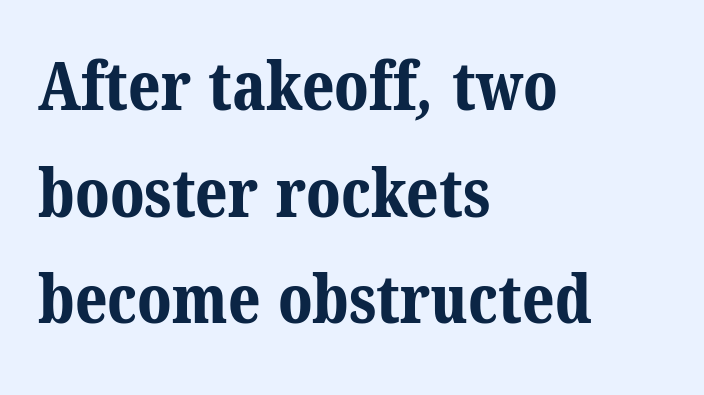
Q: Is the text bold? A: Yes.
Q: Is the typeface a serif or a sans-serif typeface? A: Serif.
Q: Is the text underlined? A: No.
Q: How is the paragraph aligned? A: Left-aligned.
Q: Is the spacing between letters normal or unusually wide? A: Normal.
Q: Is the spacing between lines tight, normal or loose? A: Normal.
Q: Width (condensed, normal, or wide)? A: Normal.
Q: Stroke contrast? A: Medium.
Q: x-height? A: Medium.
Q: Monospaced? A: No.
